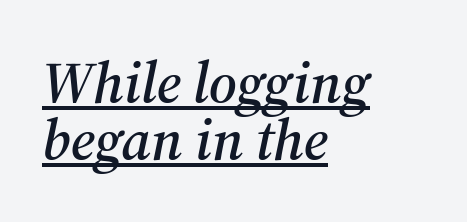
{"serif": "yes", "italic": "yes", "lean": "right", "slant_degrees": 12, "width": "normal", "stroke_contrast": "medium", "x_height": "medium", "monospaced": "no", "underline": "yes", "align": "left", "line_spacing": "tight", "line_spacing_ratio": 0.98, "letter_spacing": "normal", "letter_spacing_em": 0.0, "glyph_px": 58}
